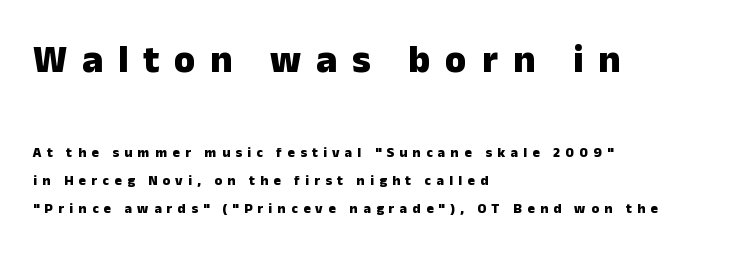
{"serif": "no", "italic": "no", "bold": "yes", "weight": "heavy", "width": "normal", "stroke_contrast": "low", "x_height": "medium", "monospaced": "no", "underline": "no", "align": "left", "line_spacing": "loose", "line_spacing_ratio": 2.01, "letter_spacing": "wide", "letter_spacing_em": 0.38, "larger_block": "first", "size_ratio": 2.79, "glyph_px": 39}
